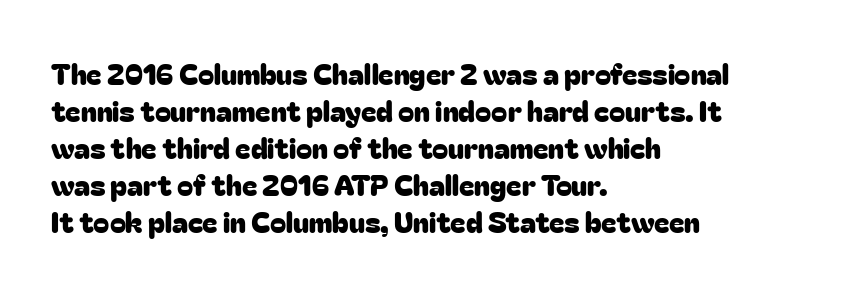
{"serif": "no", "italic": "no", "width": "normal", "stroke_contrast": "low", "x_height": "medium", "monospaced": "no", "underline": "no", "align": "left", "line_spacing": "normal", "line_spacing_ratio": 1.28, "letter_spacing": "normal", "letter_spacing_em": 0.0, "glyph_px": 29}
